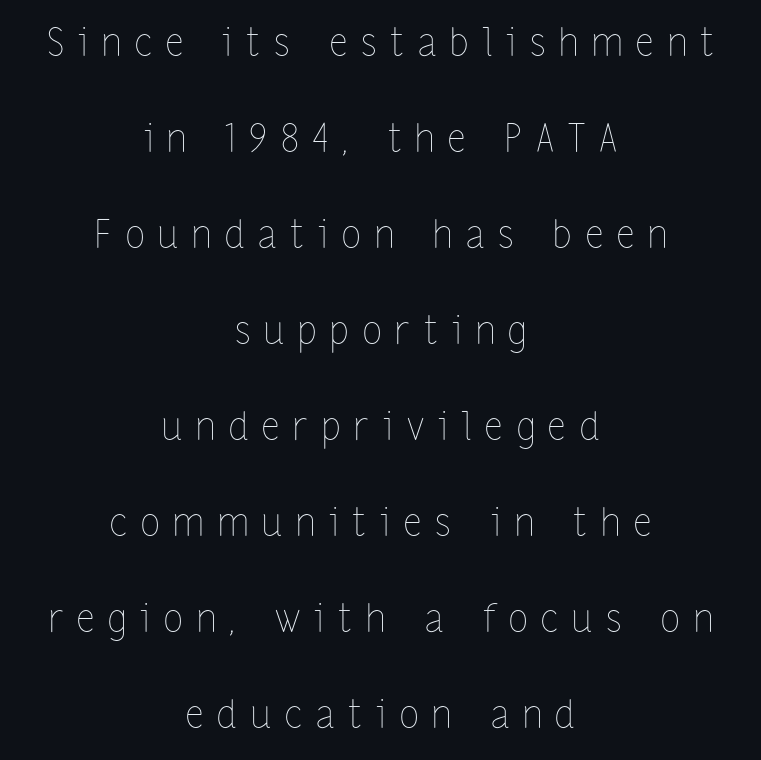
Q: Is the text bold? A: No.
Q: Is the text italic (slanted)? A: No, it is upright.
Q: Is the text underlined? A: No.
Q: How is the paragraph aligned? A: Centered.
Q: Is the spacing between letters normal or unusually wide? A: Unusually wide.
Q: Is the spacing between lines tight, normal or loose? A: Loose.
Q: Width (condensed, normal, or wide)? A: Condensed.
Q: Stroke contrast? A: Low.
Q: x-height? A: Medium.
Q: Monospaced? A: No.
